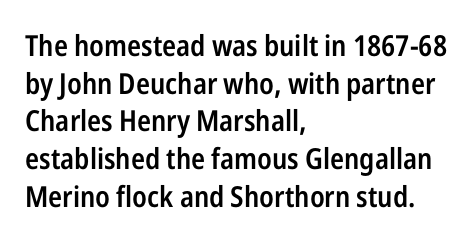
Ascenders rise straight up at ninety degrees. I'd call this a sans setting — the letters go barefoot. Vertically, the passage feels balanced, rows spaced as you'd expect. The typesetter chose a ragged-right arrangement here. Moderately thickened strokes mark this as semibold type. The gap between lines stays unmarked.
